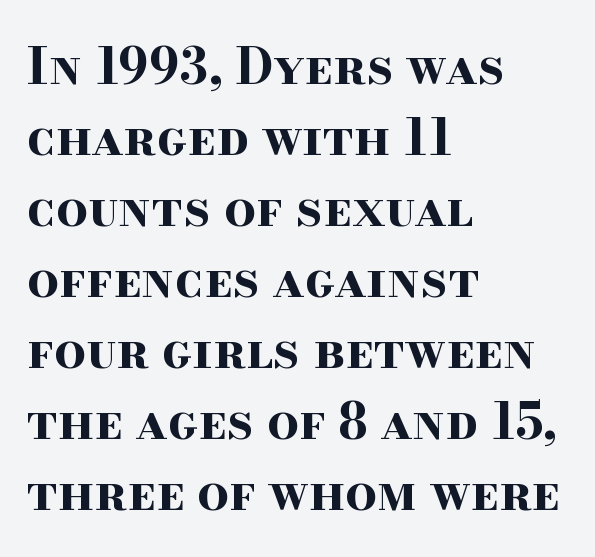
Leading: standard. A full-strength bold gives these letters their thick strokes. Bare-footed words on every line. Is the letter spacing exaggerated? No — it looks like the ordinary default. Each line starts at the same left margin while the right side varies. You can tell from the footed stems that serif type was used.
